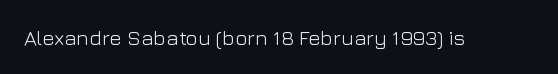
Q: Is the text bold? A: No.
Q: Is the text italic (slanted)? A: No, it is upright.
Q: Is the text underlined? A: No.
Q: Is the spacing between letters normal or unusually wide? A: Normal.
